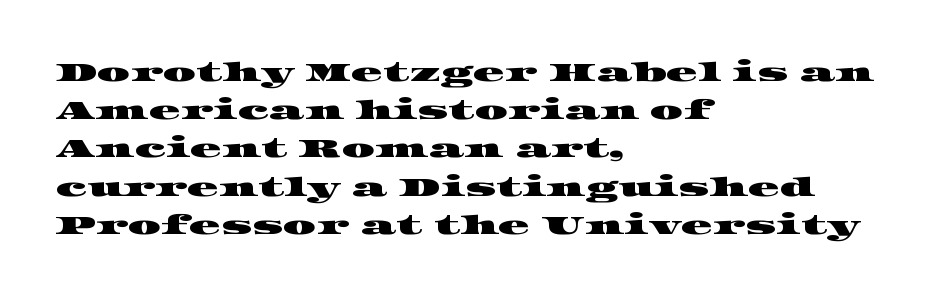
These lines sit exactly where default settings would place them. Compared with a centered layout, this one pins lines to the left instead. Each word holds together tightly as a unit, with standard inter-letter gaps. Unmarked baselines from the first word to the last.
